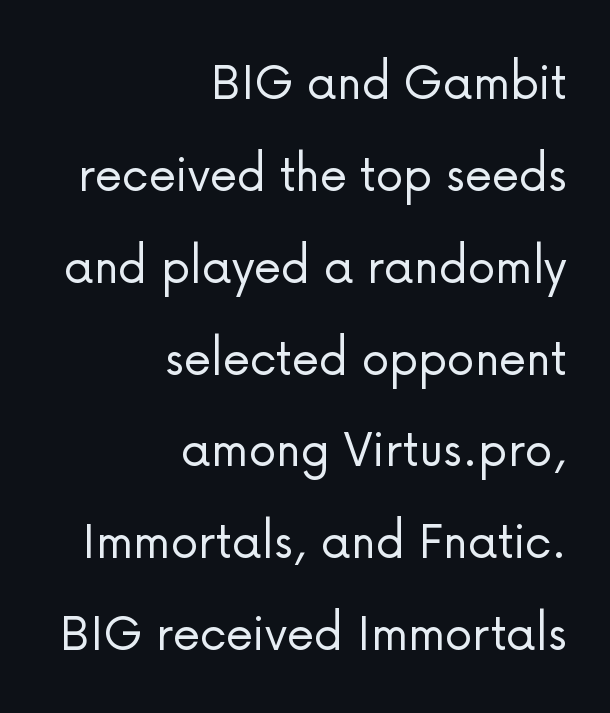
Each word holds together tightly as a unit, with standard inter-letter gaps. The text was rendered using a sans face with plain stroke endings. Vertical strokes here are truly vertical. A typesetter would call this proportional, since set widths differ per character. Baseline-to-baseline distance is the conventional proportion of letter height. Decoration check: the copy has no underline.
